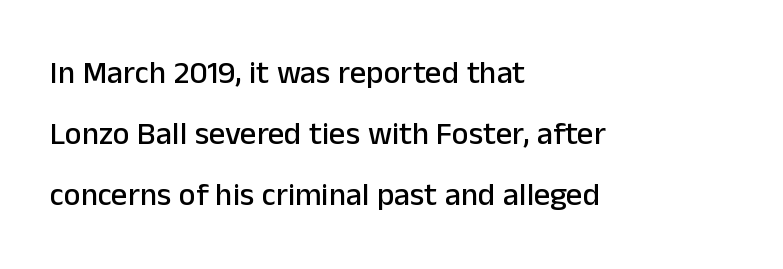
Q: Is the text italic (slanted)? A: No, it is upright.
Q: Is the typeface a serif or a sans-serif typeface? A: Sans-serif.
Q: Is the text underlined? A: No.
Q: How is the paragraph aligned? A: Left-aligned.
Q: Is the spacing between letters normal or unusually wide? A: Normal.
Q: Is the spacing between lines tight, normal or loose? A: Loose.
Q: Width (condensed, normal, or wide)? A: Normal.
Q: Stroke contrast? A: Low.
Q: x-height? A: Medium.
Q: Monospaced? A: No.
